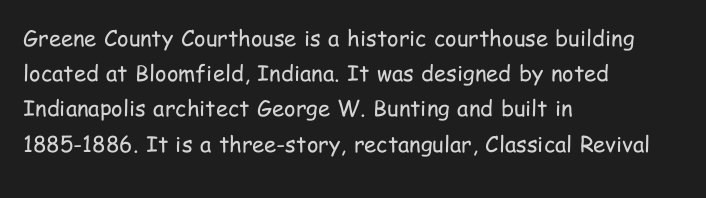
A quiet, ordinary-to-light weight characterises the typeface. Default kerning and tracking; the words read as compact shapes. These lines stack with their left ends in a neat column. The leading is moderate, giving the passage an even texture.
